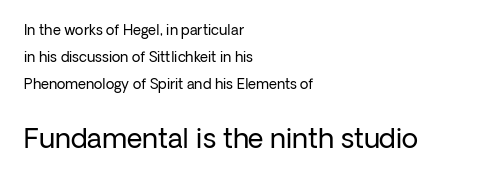
The image shows 27 px text type, upright; set left-aligned, loose line spacing (1.93x), normal letter spacing, not underlined; the second (bottom) block is 1.93x larger.
